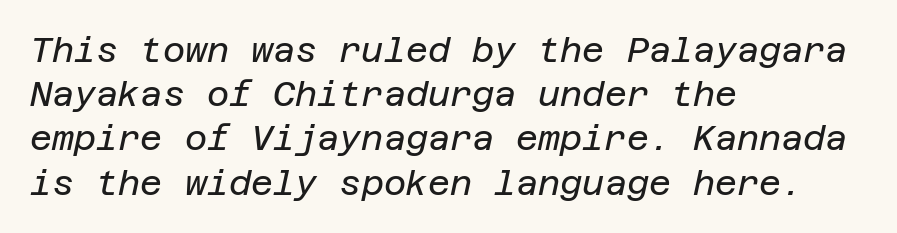
The letterforms sit at book weight or below. If you drew a ruler down the left edge, every line would touch it. Quick note: underline off. Glyph-to-glyph distance matches everyday printed text. The text carries the slant typical of an italic or oblique font. Quick note: interline space is typical.
